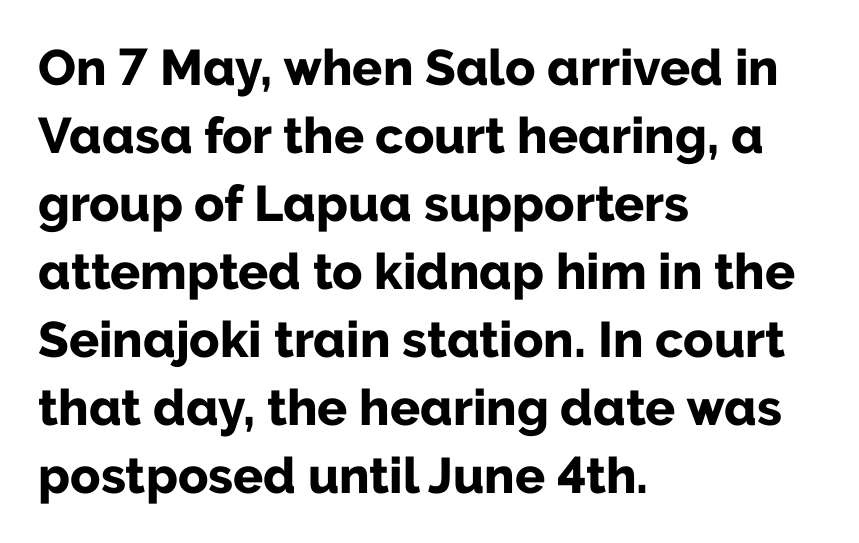
Q: Is the text bold? A: Yes.
Q: Is the text italic (slanted)? A: No, it is upright.
Q: Is the typeface a serif or a sans-serif typeface? A: Sans-serif.
Q: Is the text underlined? A: No.
Q: How is the paragraph aligned? A: Left-aligned.
Q: Is the spacing between letters normal or unusually wide? A: Normal.
Q: Is the spacing between lines tight, normal or loose? A: Normal.
Q: Width (condensed, normal, or wide)? A: Normal.
Q: Stroke contrast? A: Low.
Q: x-height? A: Medium.
Q: Monospaced? A: No.
